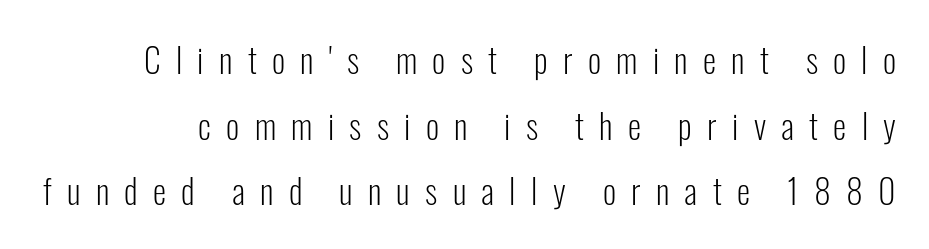
The image shows 34 px light, condensed sans-serif type, upright; set loose line spacing (1.93x), unusually wide letter spacing (+0.45 em), not underlined; low stroke contrast and a medium x-height.
